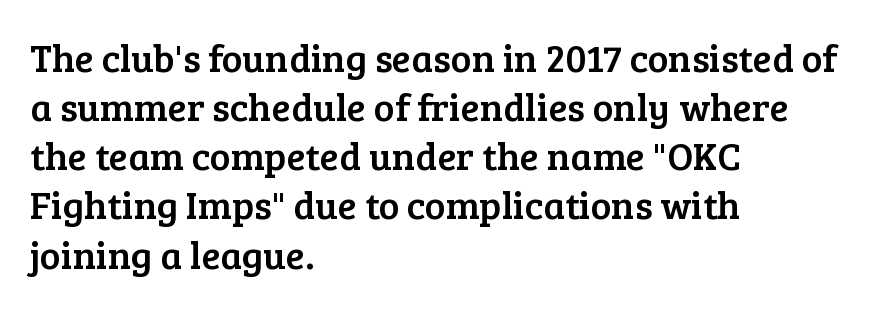
Q: Is the text italic (slanted)? A: No, it is upright.
Q: Is the typeface a serif or a sans-serif typeface? A: Serif.
Q: Is the text underlined? A: No.
Q: How is the paragraph aligned? A: Left-aligned.
Q: Is the spacing between letters normal or unusually wide? A: Normal.
Q: Is the spacing between lines tight, normal or loose? A: Normal.
Q: Width (condensed, normal, or wide)? A: Normal.
Q: Stroke contrast? A: Low.
Q: x-height? A: Medium.
Q: Monospaced? A: No.
